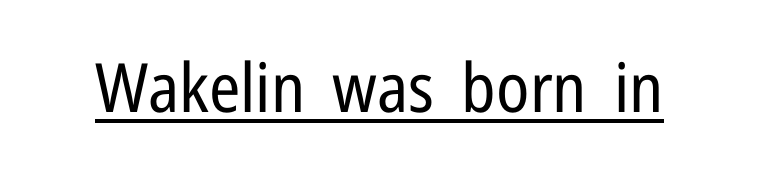
The image shows 68 px regular-weight, condensed sans-serif type, upright; set normal letter spacing, underlined; low stroke contrast and a medium x-height.
